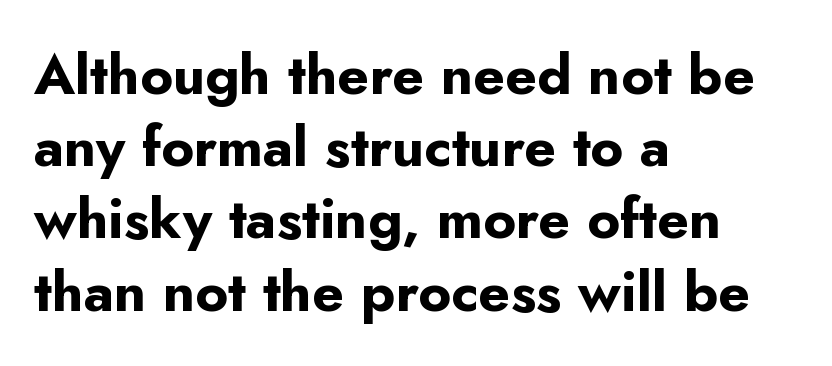
{"serif": "no", "italic": "no", "bold": "yes", "weight": "bold", "width": "normal", "stroke_contrast": "low", "x_height": "small", "monospaced": "no", "underline": "no", "align": "left", "line_spacing": "normal", "line_spacing_ratio": 1.29, "letter_spacing": "normal", "letter_spacing_em": 0.0, "glyph_px": 56}
